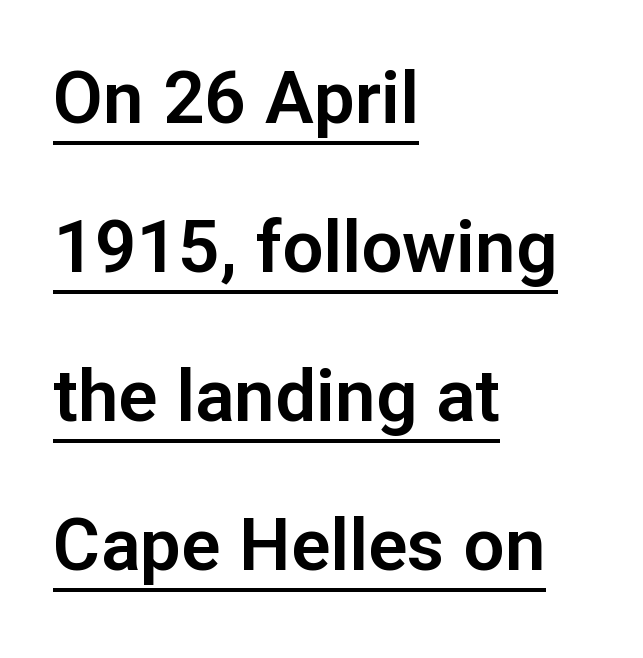
Q: Is the text italic (slanted)? A: No, it is upright.
Q: Is the typeface a serif or a sans-serif typeface? A: Sans-serif.
Q: Is the text underlined? A: Yes.
Q: How is the paragraph aligned? A: Left-aligned.
Q: Is the spacing between letters normal or unusually wide? A: Normal.
Q: Is the spacing between lines tight, normal or loose? A: Loose.
Q: Width (condensed, normal, or wide)? A: Normal.
Q: Stroke contrast? A: Low.
Q: x-height? A: Medium.
Q: Monospaced? A: No.
